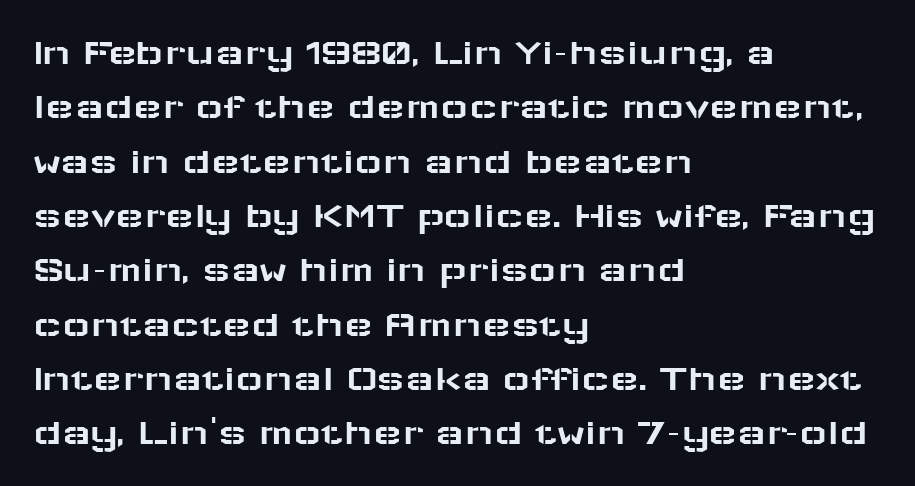
{"serif": "no", "italic": "no", "width": "wide", "stroke_contrast": "low", "x_height": "medium", "monospaced": "no", "underline": "no", "align": "left", "line_spacing": "normal", "line_spacing_ratio": 1.43, "letter_spacing": "normal", "letter_spacing_em": 0.0, "glyph_px": 38}
